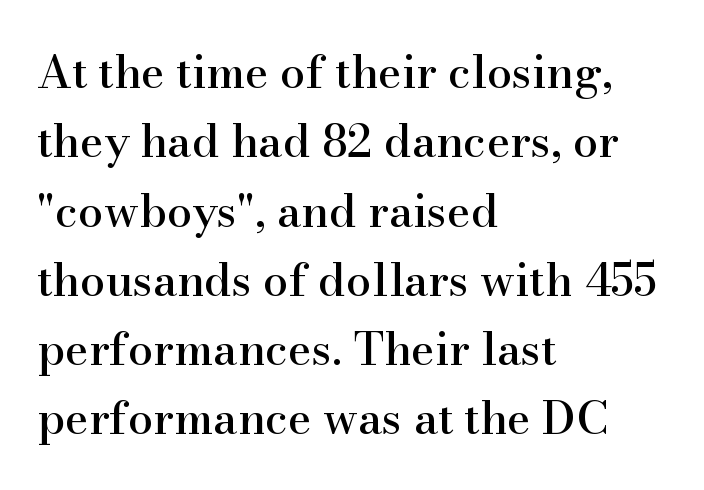
The image shows 45 px serif type, upright; set left-aligned, normal line spacing (1.54x), normal letter spacing, not underlined; high stroke contrast and a small x-height.
